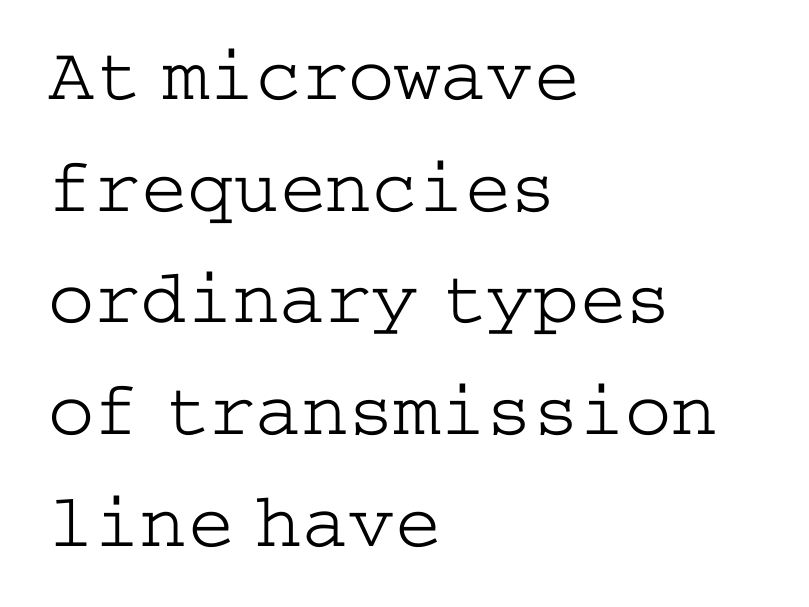
The image shows 77 px light, wide serif type, upright; set left-aligned, normal line spacing (1.45x), normal letter spacing, not underlined; low stroke contrast and a medium x-height.
